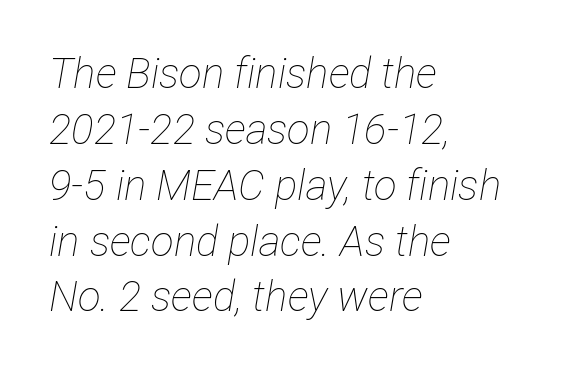
{"italic": "yes", "lean": "right", "slant_degrees": 12, "bold": "no", "weight": "thin", "width": "condensed", "stroke_contrast": "low", "x_height": "medium", "monospaced": "no", "underline": "no", "align": "left", "line_spacing": "normal", "line_spacing_ratio": 1.33, "letter_spacing": "normal", "letter_spacing_em": 0.0, "glyph_px": 42}
